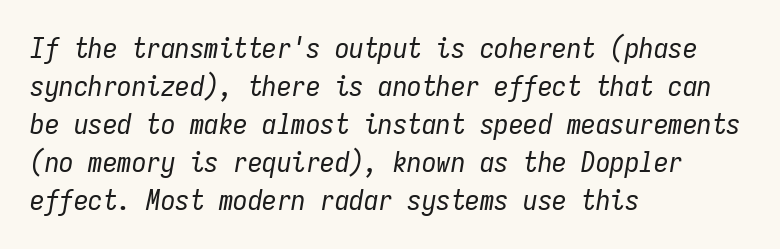
Descenders are the only things crossing below the line. The font sits on the lighter half of the weight spectrum, regular included. Italic: yes, the glyphs are oblique. This sample has the even, mechanical cadence of fixed-width lettering. Nothing unusual about the tracking: characters are spaced as the font intends.
